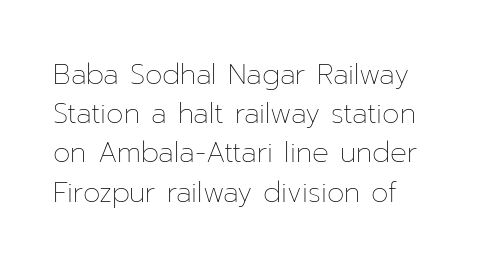
Anything drawn beneath the words? Only blank space. These lines are set flush left with a ragged right edge. Is the type heavy? It reads as light-to-regular instead. Do the characters align in a grid? No, the font is proportional. The type sits square on the baseline with zero lean.
